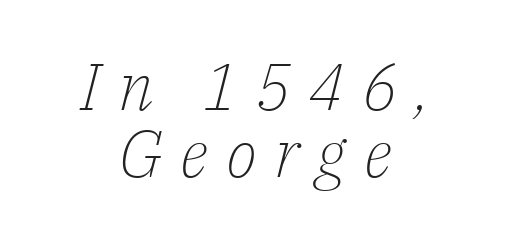
{"serif": "yes", "italic": "yes", "lean": "right", "slant_degrees": 14, "bold": "no", "weight": "light", "width": "normal", "stroke_contrast": "low", "x_height": "medium", "monospaced": "no", "underline": "no", "align": "center", "line_spacing": "tight", "line_spacing_ratio": 1.01, "letter_spacing": "wide", "letter_spacing_em": 0.26, "glyph_px": 66}
